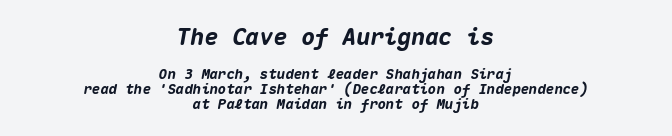
{"italic": "yes", "lean": "right", "slant_degrees": 10, "bold": "yes", "underline": "no", "align": "center", "line_spacing": "tight", "line_spacing_ratio": 1.08, "letter_spacing": "normal", "letter_spacing_em": 0.0, "larger_block": "first", "size_ratio": 1.64, "glyph_px": 23}
